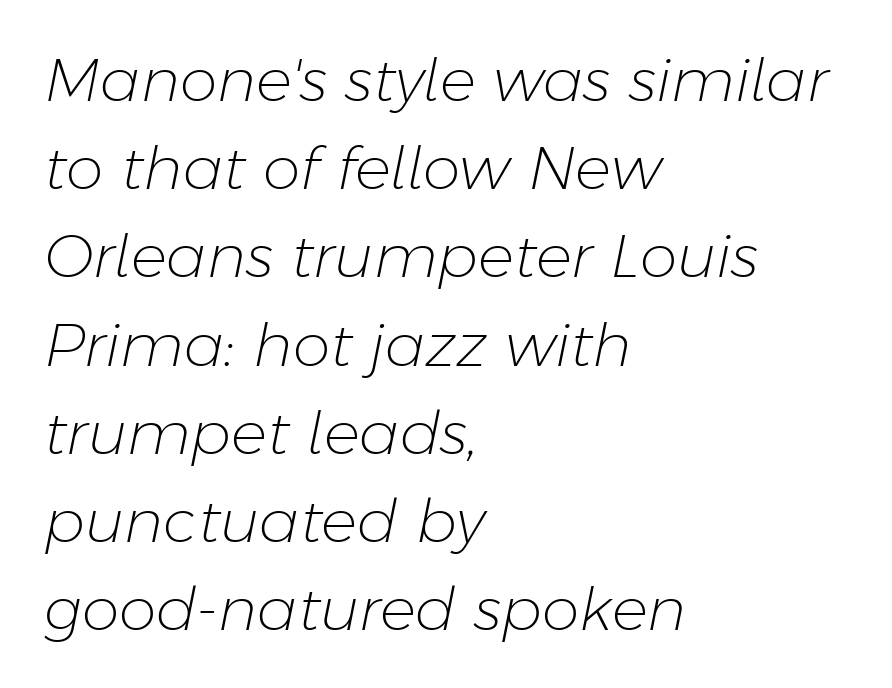
{"italic": "yes", "lean": "right", "slant_degrees": 11, "bold": "no", "weight": "light", "width": "normal", "stroke_contrast": "low", "x_height": "medium", "monospaced": "no", "underline": "no", "align": "left", "line_spacing": "normal", "line_spacing_ratio": 1.47, "letter_spacing": "normal", "letter_spacing_em": 0.0, "glyph_px": 60}
